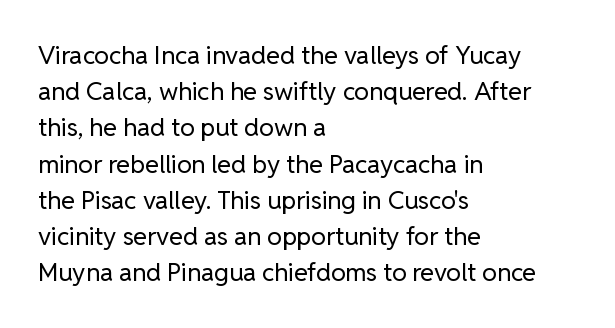
The cut favours lightness, reaching ordinary text weight at its darkest. Left-aligned paragraph, ragged on the right. There is no visible air inserted between adjacent glyphs. Has an underline been added? It has not. Upright lettering throughout. Leading matches the norm, producing a regular column.
